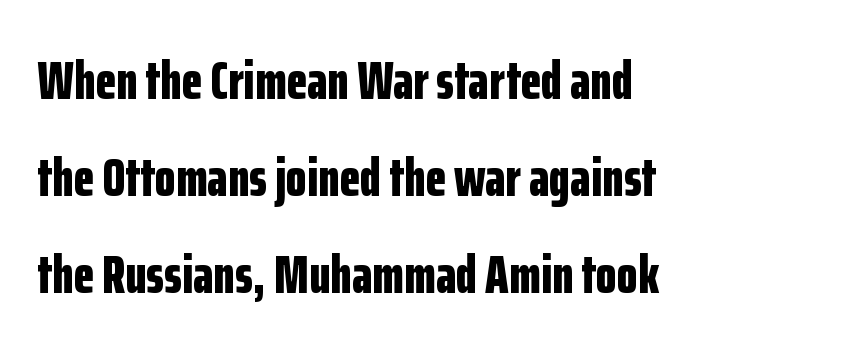
{"serif": "no", "italic": "no", "bold": "yes", "weight": "bold", "width": "condensed", "stroke_contrast": "low", "x_height": "medium", "monospaced": "no", "underline": "no", "align": "left", "line_spacing_ratio": 1.8, "letter_spacing": "normal", "letter_spacing_em": 0.0, "glyph_px": 54}
